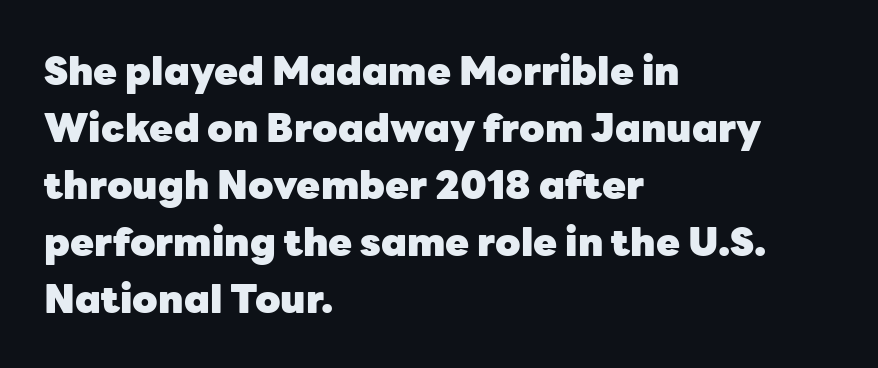
A normal amount of white space separates one row of letters from the next. Lines of text with bare space underneath. The passage shown is typeset with a sans-serif family. Letter spacing: default. A classic flush-left, rag-right setting is used for this passage. Every stem runs plumb, perpendicular to the baseline.
